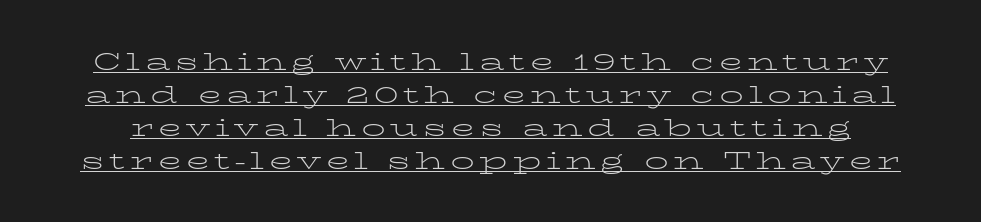
{"italic": "no", "bold": "no", "underline": "yes", "line_spacing": "normal", "line_spacing_ratio": 1.37, "glyph_px": 24}
